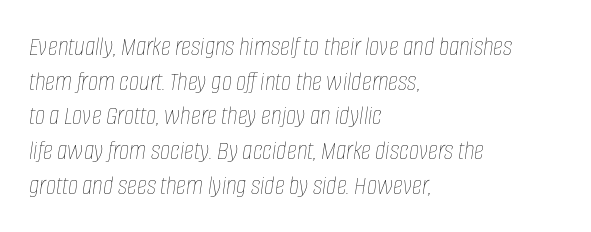
Q: Is the text bold? A: No.
Q: Is the text italic (slanted)? A: Yes, it leans right by about 8 degrees.
Q: Is the text underlined? A: No.
Q: How is the paragraph aligned? A: Left-aligned.
Q: Is the spacing between letters normal or unusually wide? A: Normal.
Q: Width (condensed, normal, or wide)? A: Condensed.
Q: Stroke contrast? A: Low.
Q: x-height? A: Large.
Q: Monospaced? A: No.
